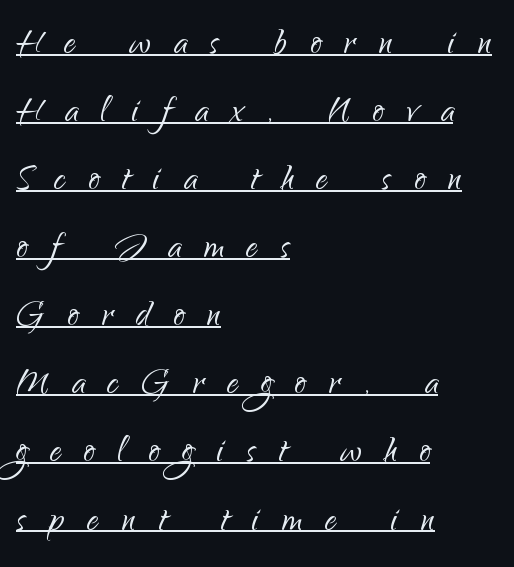
The image shows 46 px light sans-serif type; set left-aligned, normal line spacing (1.48x), unusually wide letter spacing (+0.5 em), underlined; low stroke contrast and a small x-height.
